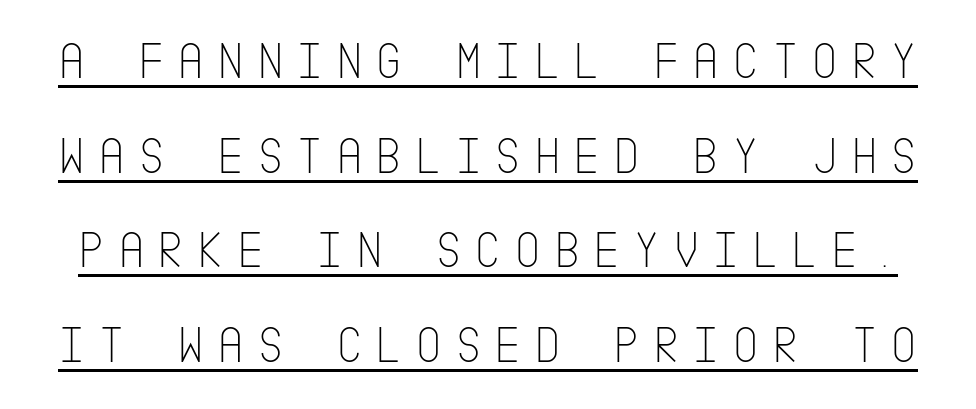
Q: Is the text bold? A: No.
Q: Is the text italic (slanted)? A: No, it is upright.
Q: Is the typeface a serif or a sans-serif typeface? A: Sans-serif.
Q: Is the text underlined? A: Yes.
Q: Is the spacing between letters normal or unusually wide? A: Unusually wide.
Q: Width (condensed, normal, or wide)? A: Condensed.
Q: Stroke contrast? A: Low.
Q: x-height? A: Large.
